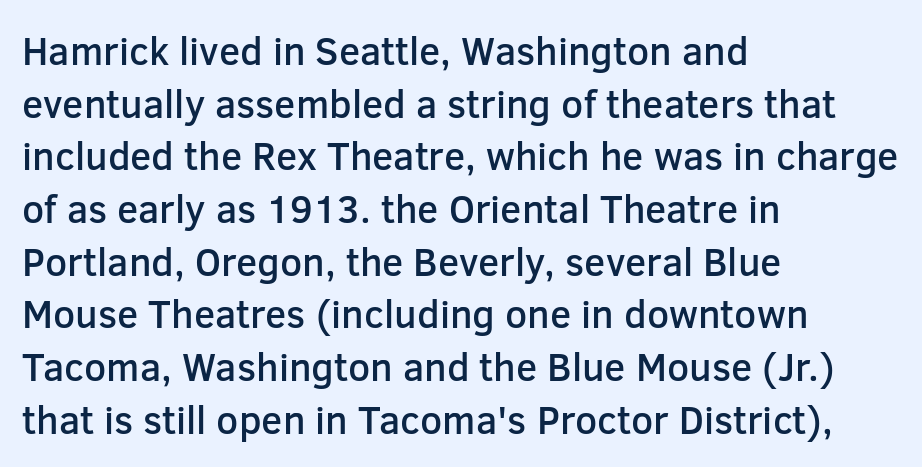
{"serif": "no", "italic": "no", "bold": "semi", "weight": "semibold", "width": "normal", "stroke_contrast": "low", "x_height": "medium", "monospaced": "no", "underline": "no", "align": "left", "line_spacing": "normal", "line_spacing_ratio": 1.35, "letter_spacing": "normal", "letter_spacing_em": 0.0, "glyph_px": 39}
